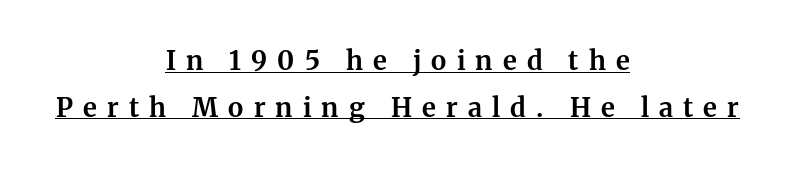
The image shows 26 px bold type, upright; set centered, line spacing 1.79x, unusually wide letter spacing (+0.39 em), underlined.
